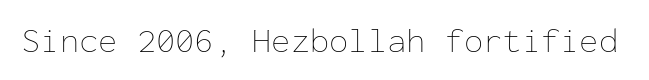
Q: Is the text bold? A: No.
Q: Is the text italic (slanted)? A: No, it is upright.
Q: Is the text underlined? A: No.
Q: Is the spacing between letters normal or unusually wide? A: Normal.
Q: Width (condensed, normal, or wide)? A: Normal.
Q: Stroke contrast? A: Low.
Q: x-height? A: Medium.
Q: Monospaced? A: Yes.
